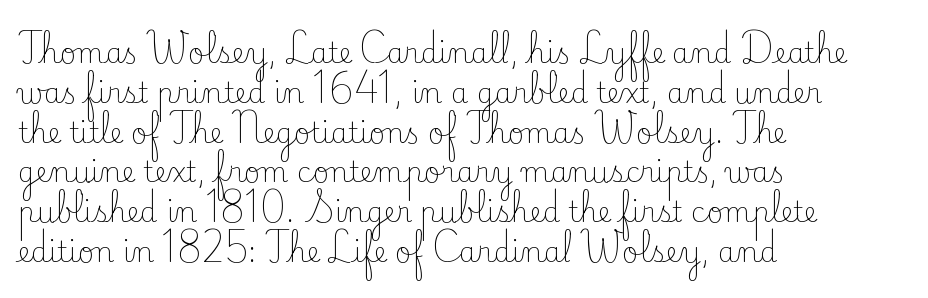
{"serif": "yes", "italic": "no", "bold": "no", "weight": "light", "width": "normal", "stroke_contrast": "low", "x_height": "small", "monospaced": "no", "underline": "no", "align": "left", "line_spacing": "normal", "line_spacing_ratio": 1.42, "letter_spacing": "normal", "letter_spacing_em": 0.0, "glyph_px": 28}
